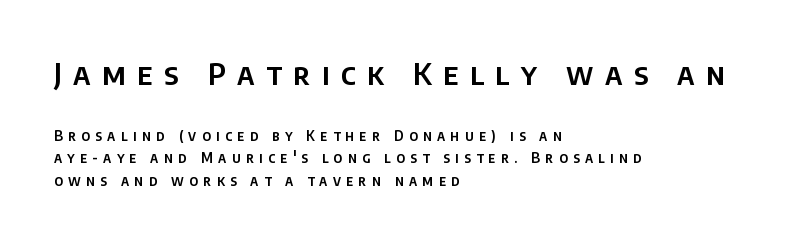
{"serif": "no", "italic": "no", "width": "normal", "stroke_contrast": "low", "x_height": "large", "monospaced": "no", "underline": "no", "align": "left", "line_spacing": "normal", "line_spacing_ratio": 1.6, "letter_spacing": "wide", "letter_spacing_em": 0.38, "larger_block": "first", "size_ratio": 2.14, "glyph_px": 30}
